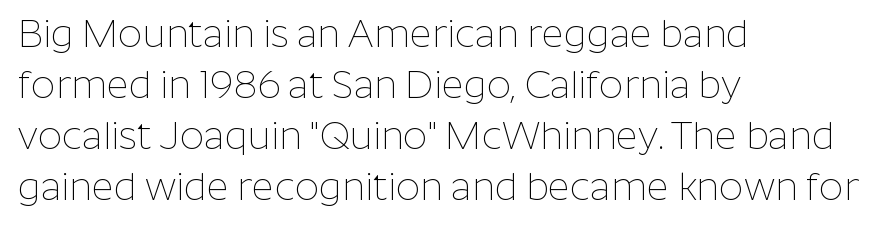
Examine the stroke ends and you'll find no serifs. The letters advance in unequal steps, a hallmark of proportional type. The zone under the glyphs is completely vacant. Is there any slant? The stems are plumb. In terms of letterspacing, this is plain default setting. Each new line begins a customary step beneath the previous one.
